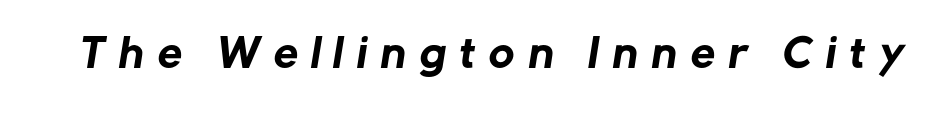
The image shows 39 px sans-serif type; set unusually wide letter spacing (+0.36 em), not underlined; low stroke contrast and a medium x-height.
